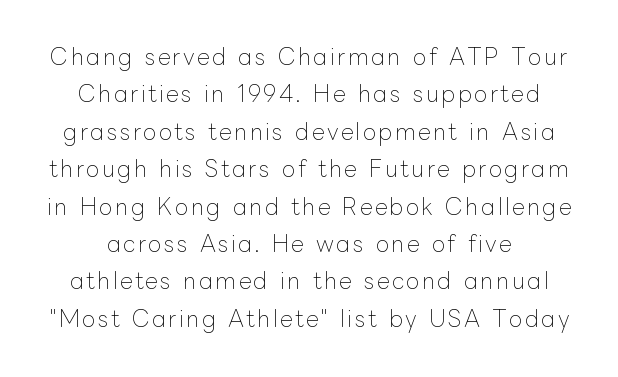
Words float on clear page, feet unadorned. The lines sit at an ordinary, default distance from one another. The typography opts for an upright posture over an oblique one. The passage shown is not bold in any degree.
